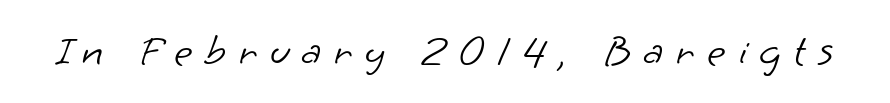
Q: Is the text bold? A: No.
Q: Is the typeface a serif or a sans-serif typeface? A: Sans-serif.
Q: Is the text underlined? A: No.
Q: Is the spacing between letters normal or unusually wide? A: Unusually wide.
Q: Width (condensed, normal, or wide)? A: Normal.
Q: Stroke contrast? A: Low.
Q: x-height? A: Small.
Q: Monospaced? A: No.
